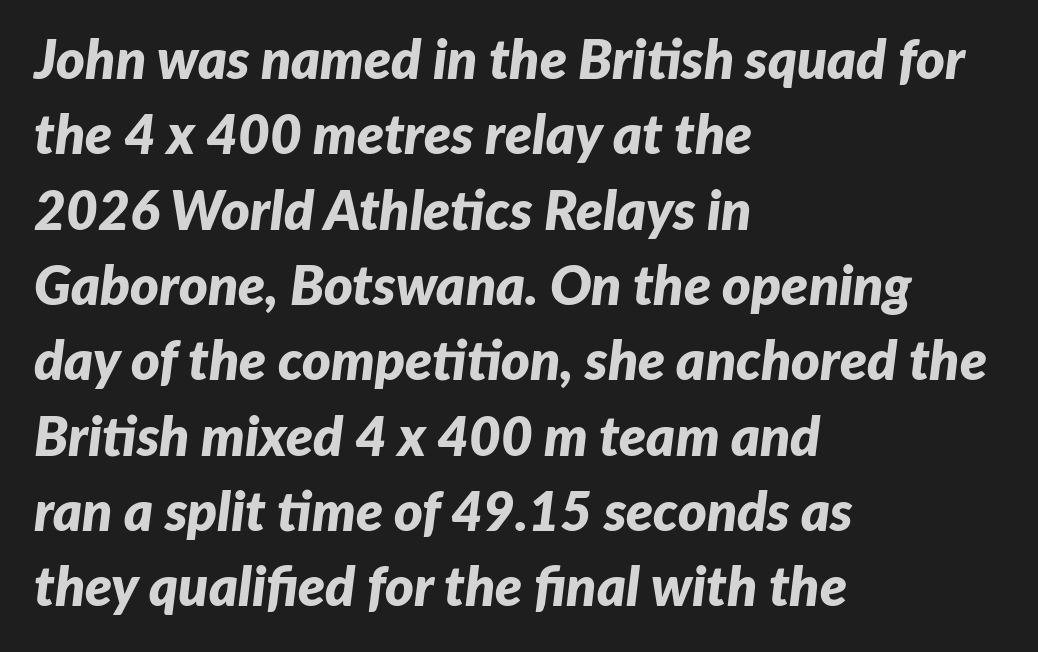
The image shows 55 px bold type, italic (leaning right); set left-aligned, normal line spacing (1.37x), normal letter spacing, not underlined; low stroke contrast and a medium x-height.
